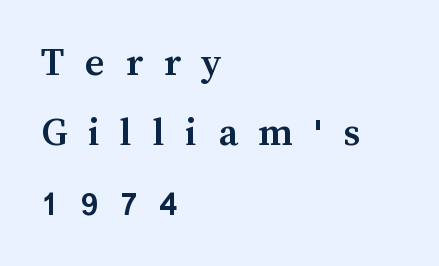
Look at the stroke-to-counter ratio: heavy, a bold. Plain, unruled lines of type. Notice how the stems are strictly vertical — no italics here. The passage shown is typed in a proportional face where columns would drift. The passage is arranged the way most books set body copy — flush left. The passage shown has open, widely tracked lettering throughout.
